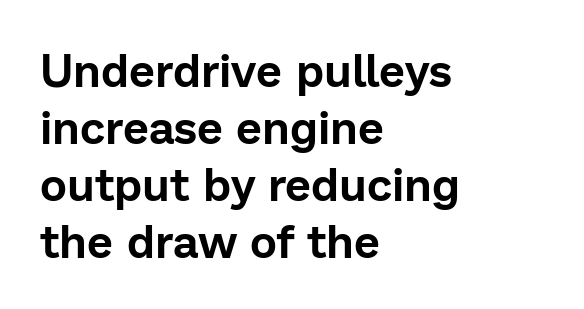
The image shows 46 px sans-serif type, upright; set left-aligned, line spacing 1.24x, normal letter spacing, not underlined; low stroke contrast and a medium x-height.
